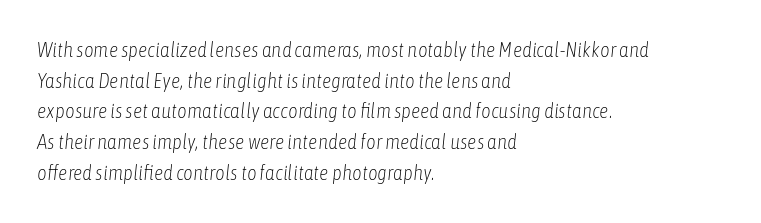
The image shows 21 px text type, italic (leaning right); set left-aligned, normal line spacing (1.46x), normal letter spacing, not underlined.
